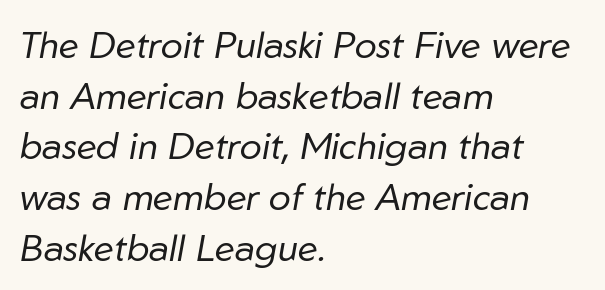
The image shows 37 px regular-weight type, italic (leaning right); set left-aligned, normal line spacing (1.37x), normal letter spacing, not underlined; low stroke contrast and a medium x-height.
